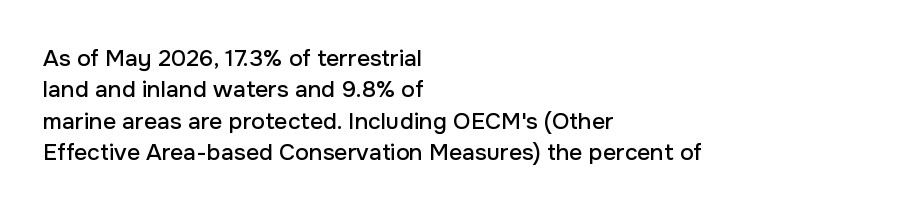
The passage shown is not underscored anywhere. The line texture is even and compact thanks to regular tracking. Nope, not italic — everything's standing straight. Each line starts at the same left margin while the right side varies. Notice how descenders clear the ascenders below comfortably — that's standard leading.
